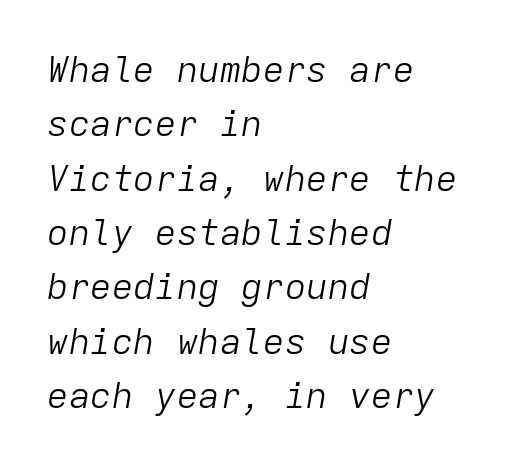
The image shows 36 px light type, italic (leaning right), monospaced; set left-aligned, normal line spacing (1.51x), normal letter spacing, not underlined; low stroke contrast and a medium x-height.
